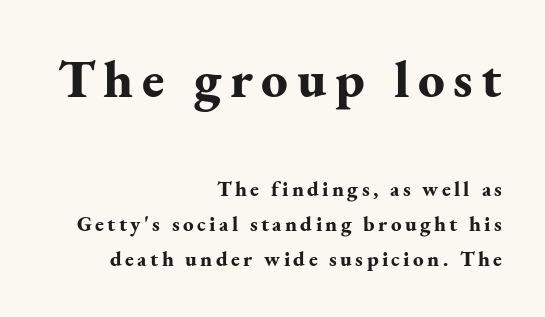
Q: Is the text bold? A: Yes.
Q: Is the text italic (slanted)? A: No, it is upright.
Q: Is the typeface a serif or a sans-serif typeface? A: Serif.
Q: Is the text underlined? A: No.
Q: How is the paragraph aligned? A: Right-aligned.
Q: Is the spacing between lines tight, normal or loose? A: Normal.
Q: Which block of text is set in a larger size, the first (top) or the second (bottom)? A: The first (top) one.
Q: Width (condensed, normal, or wide)? A: Normal.
Q: Stroke contrast? A: Medium.
Q: x-height? A: Small.
Q: Monospaced? A: No.
